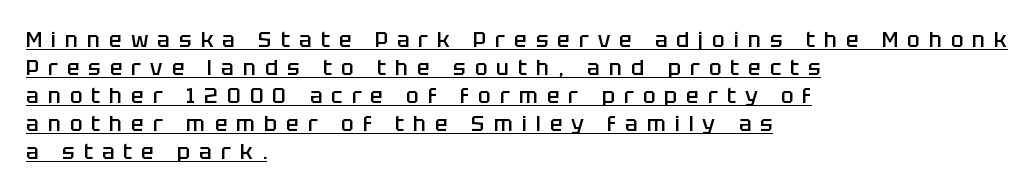
Q: Is the text bold? A: Semi-bold.
Q: Is the text italic (slanted)? A: No, it is upright.
Q: Is the text underlined? A: Yes.
Q: How is the paragraph aligned? A: Left-aligned.
Q: Is the spacing between letters normal or unusually wide? A: Unusually wide.
Q: Is the spacing between lines tight, normal or loose? A: Normal.
